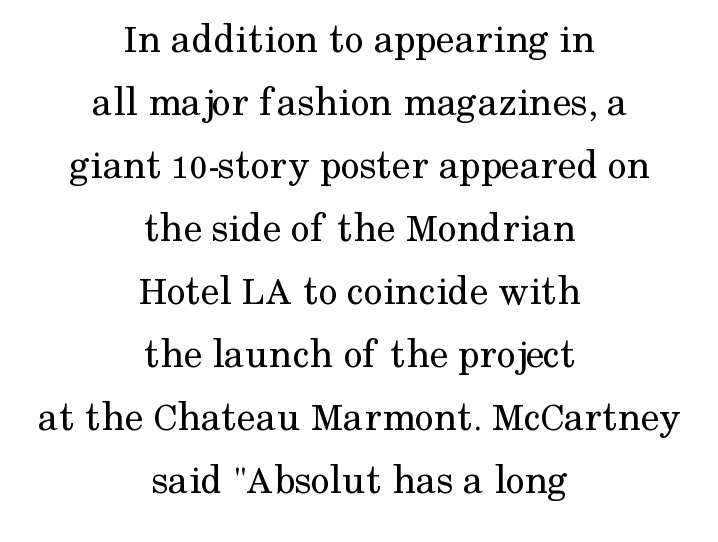
{"serif": "yes", "italic": "no", "bold": "no", "weight": "regular", "width": "normal", "stroke_contrast": "medium", "x_height": "medium", "monospaced": "no", "underline": "no", "align": "center", "line_spacing": "normal", "line_spacing_ratio": 1.5, "letter_spacing": "normal", "letter_spacing_em": 0.0, "glyph_px": 42}
